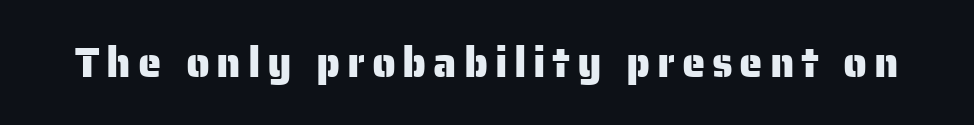
Q: Is the text italic (slanted)? A: No, it is upright.
Q: Is the typeface a serif or a sans-serif typeface? A: Sans-serif.
Q: Is the text underlined? A: No.
Q: Width (condensed, normal, or wide)? A: Normal.
Q: Stroke contrast? A: Low.
Q: x-height? A: Medium.
Q: Monospaced? A: No.
